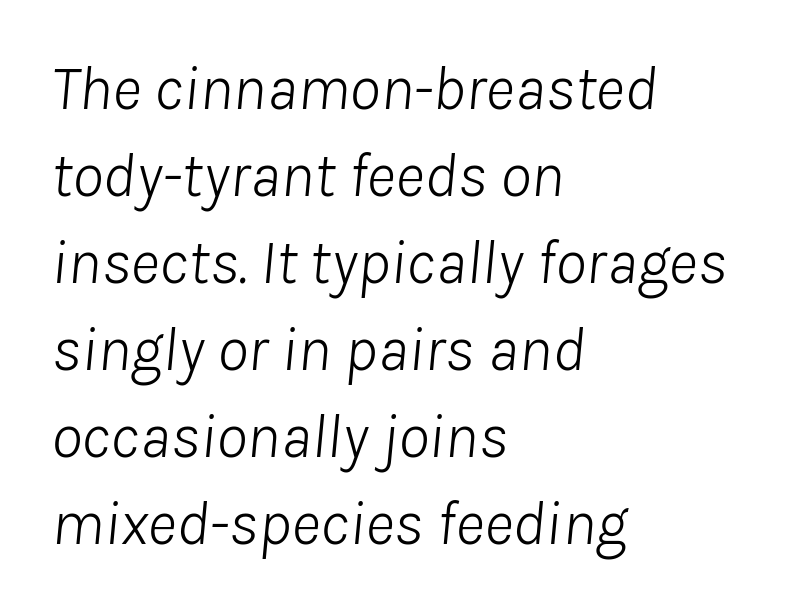
The image shows 63 px light type, italic (leaning right); set left-aligned, normal line spacing (1.38x), normal letter spacing, not underlined; low stroke contrast and a medium x-height.
